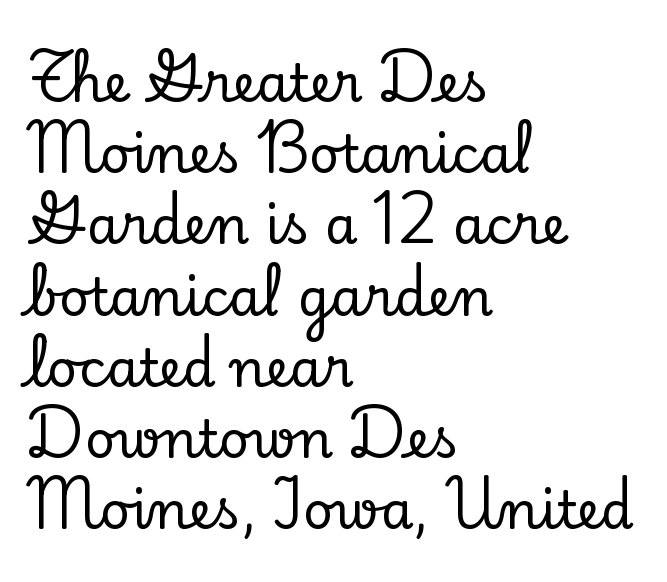
{"serif": "yes", "italic": "no", "width": "normal", "stroke_contrast": "low", "x_height": "small", "monospaced": "no", "underline": "no", "align": "left", "line_spacing": "normal", "line_spacing_ratio": 1.37, "letter_spacing": "normal", "letter_spacing_em": 0.0, "glyph_px": 52}
